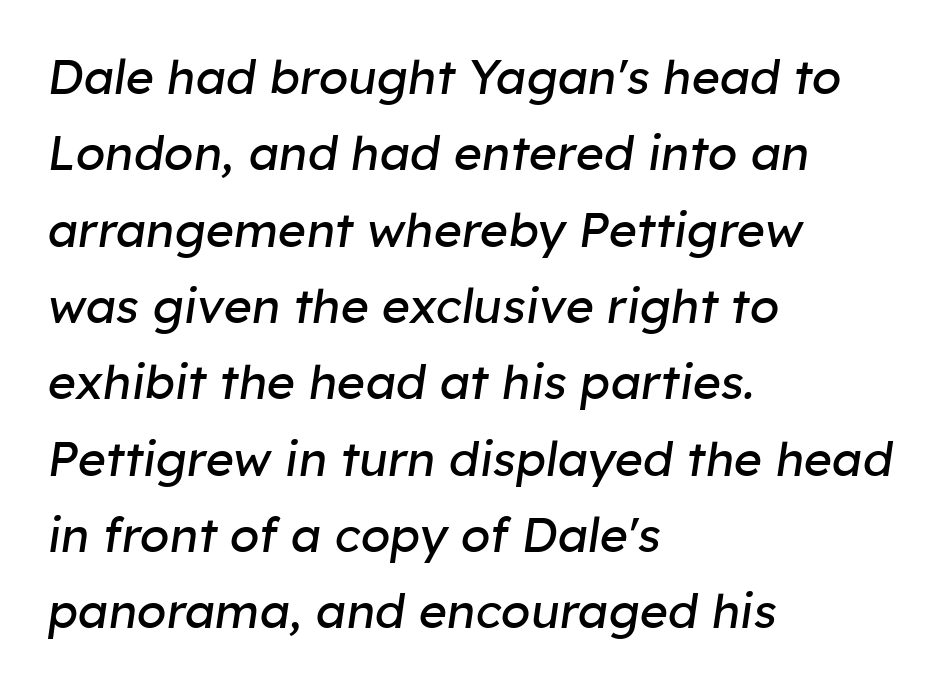
Q: Is the text bold? A: No.
Q: Is the text italic (slanted)? A: Yes, it leans right by about 8 degrees.
Q: Is the text underlined? A: No.
Q: How is the paragraph aligned? A: Left-aligned.
Q: Is the spacing between letters normal or unusually wide? A: Normal.
Q: Is the spacing between lines tight, normal or loose? A: Normal.
Q: Width (condensed, normal, or wide)? A: Normal.
Q: Stroke contrast? A: Low.
Q: x-height? A: Medium.
Q: Monospaced? A: No.
